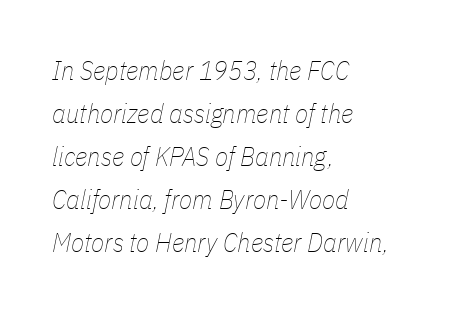
The image shows 27 px text type, italic (leaning right); set left-aligned, normal line spacing (1.59x), normal letter spacing, not underlined.
